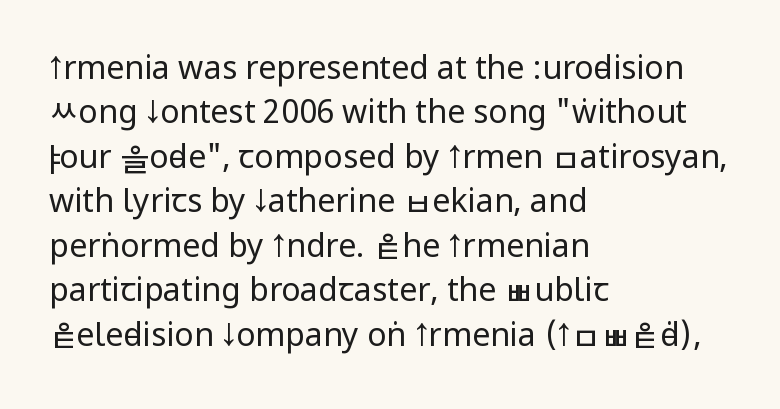
Typeset ragged right — the left edge is the straight one. Line spacing here is normal. Quick note: underline off. Serif or sans? Sans — the stroke terminals are bare. Stems and bowls with no extra thickness — not bold.
